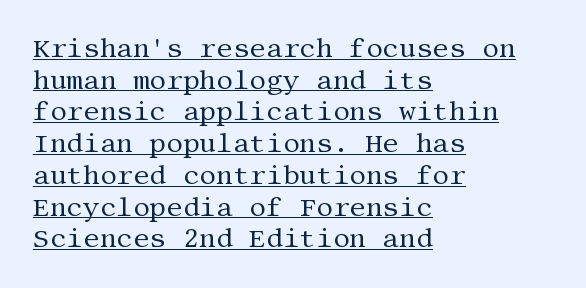
Does the lettering tilt? It doesn't — this is upright. The passage shown is underscored from start to finish. These lines are set flush left with a ragged right edge. Unbolded letterforms with no extra heft.
